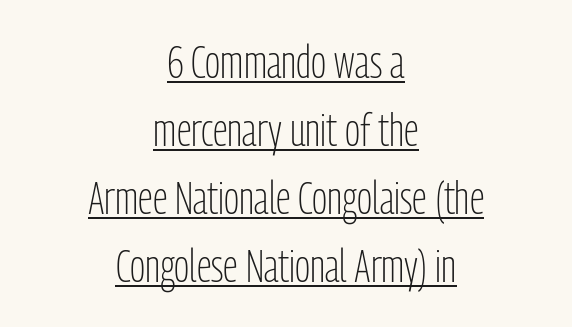
Q: Is the text bold? A: No.
Q: Is the text italic (slanted)? A: No, it is upright.
Q: Is the typeface a serif or a sans-serif typeface? A: Sans-serif.
Q: Is the text underlined? A: Yes.
Q: How is the paragraph aligned? A: Centered.
Q: Is the spacing between letters normal or unusually wide? A: Normal.
Q: Is the spacing between lines tight, normal or loose? A: Normal.
Q: Width (condensed, normal, or wide)? A: Condensed.
Q: Stroke contrast? A: Low.
Q: x-height? A: Medium.
Q: Monospaced? A: No.
